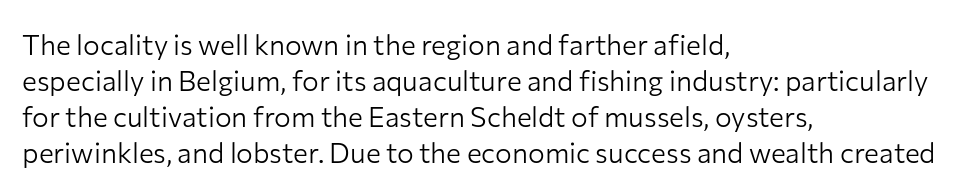
Q: Is the text bold? A: No.
Q: Is the text italic (slanted)? A: No, it is upright.
Q: Is the typeface a serif or a sans-serif typeface? A: Sans-serif.
Q: Is the text underlined? A: No.
Q: How is the paragraph aligned? A: Left-aligned.
Q: Is the spacing between letters normal or unusually wide? A: Normal.
Q: Is the spacing between lines tight, normal or loose? A: Normal.
Q: Width (condensed, normal, or wide)? A: Normal.
Q: Stroke contrast? A: Low.
Q: x-height? A: Medium.
Q: Monospaced? A: No.
